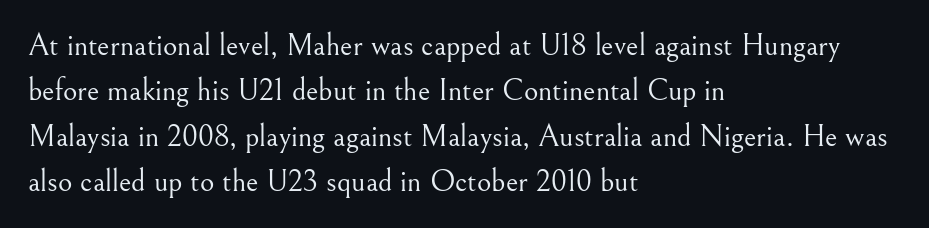
The image shows 31 px light serif type, upright; set left-aligned, normal line spacing (1.46x), normal letter spacing, not underlined; medium stroke contrast and a small x-height.
